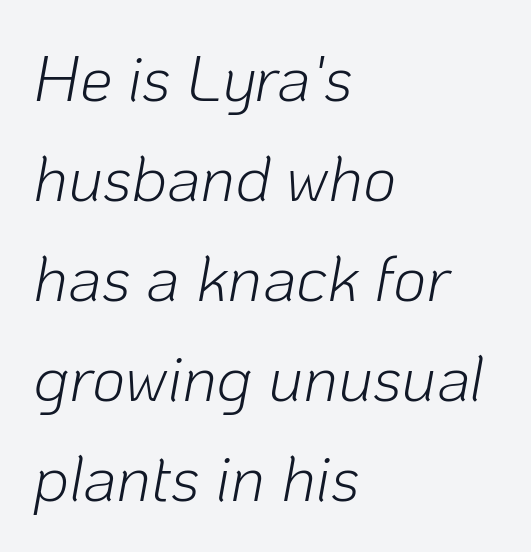
The image shows 65 px light type, italic (leaning right); set left-aligned, normal line spacing (1.54x), normal letter spacing, not underlined; low stroke contrast and a medium x-height.
